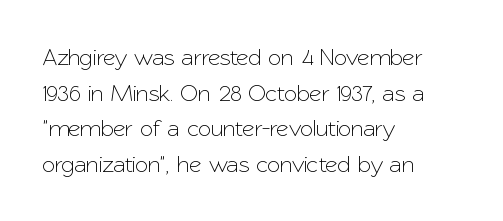
Q: Is the text italic (slanted)? A: No, it is upright.
Q: Is the text underlined? A: No.
Q: How is the paragraph aligned? A: Left-aligned.
Q: Is the spacing between letters normal or unusually wide? A: Normal.
Q: Is the spacing between lines tight, normal or loose? A: Normal.
